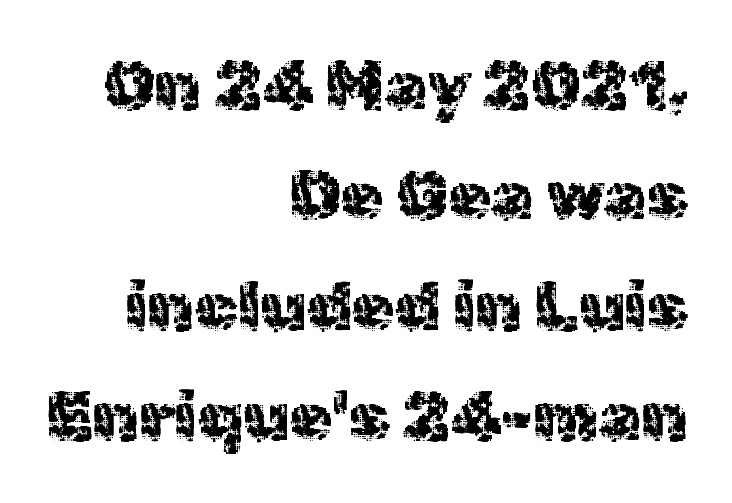
The image shows 69 px sans-serif type, upright; set right-aligned, normal line spacing (1.6x), normal letter spacing, not underlined; a medium x-height.
